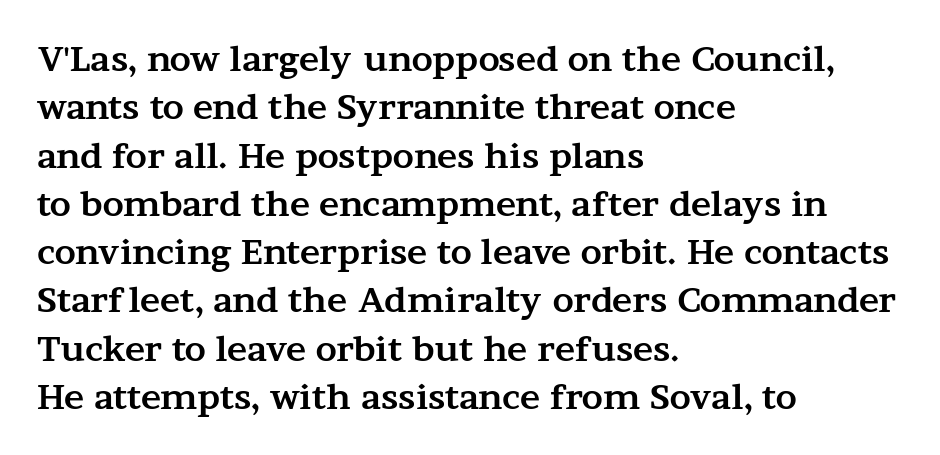
How heavy is the stroke? Heavy — this is a bold. Left-aligned paragraph, ragged on the right. The rendering uses natural spacing where letterforms have individual widths. Baseline-to-baseline distance is the conventional proportion of letter height. The string is rendered with underlining switched off.
